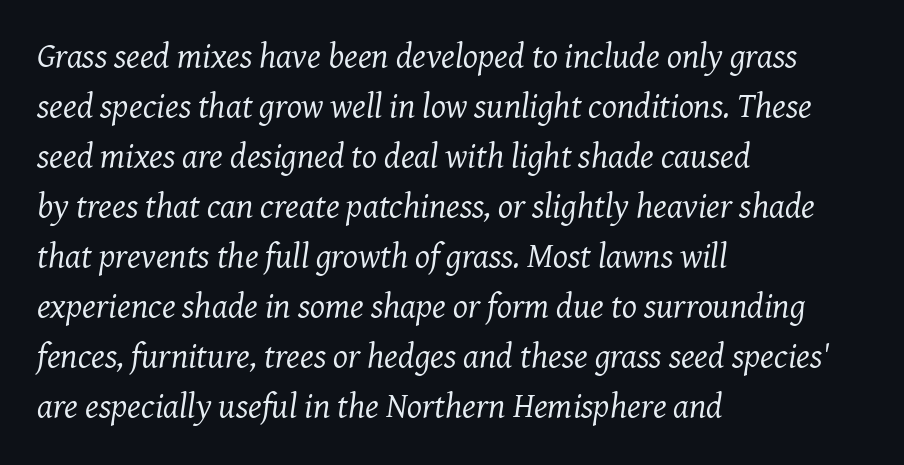
Q: Is the text bold? A: No.
Q: Is the text italic (slanted)? A: Yes, it leans right by about 7 degrees.
Q: Is the typeface a serif or a sans-serif typeface? A: Serif.
Q: Is the text underlined? A: No.
Q: How is the paragraph aligned? A: Left-aligned.
Q: Is the spacing between letters normal or unusually wide? A: Normal.
Q: Is the spacing between lines tight, normal or loose? A: Normal.
Q: Width (condensed, normal, or wide)? A: Normal.
Q: Stroke contrast? A: Medium.
Q: x-height? A: Medium.
Q: Monospaced? A: No.
